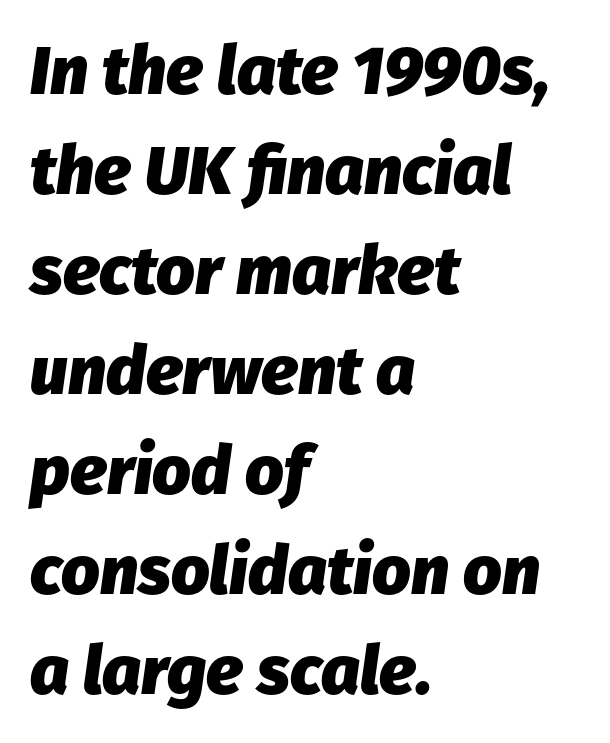
{"italic": "yes", "lean": "right", "slant_degrees": 8, "bold": "yes", "weight": "heavy", "width": "normal", "stroke_contrast": "low", "x_height": "medium", "monospaced": "no", "underline": "no", "align": "left", "line_spacing": "normal", "line_spacing_ratio": 1.47, "letter_spacing": "normal", "letter_spacing_em": 0.0, "glyph_px": 68}
